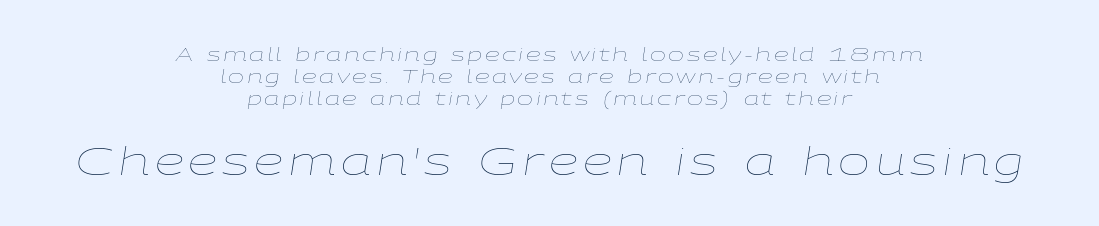
Q: Is the text bold? A: No.
Q: Is the text italic (slanted)? A: Yes, it leans right by about 9 degrees.
Q: Is the text underlined? A: No.
Q: How is the paragraph aligned? A: Centered.
Q: Is the spacing between lines tight, normal or loose? A: Tight.
Q: Which block of text is set in a larger size, the first (top) or the second (bottom)? A: The second (bottom) one.
Q: Width (condensed, normal, or wide)? A: Wide.
Q: Stroke contrast? A: Low.
Q: x-height? A: Medium.
Q: Monospaced? A: No.
